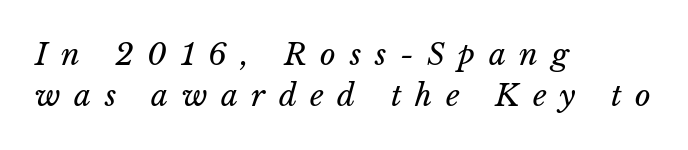
Characters are canted at an angle relative to the baseline's perpendicular. Rule under the text: the space is simply empty. The line texture is sparse and dotted thanks to wide tracking. Leading: standard.
